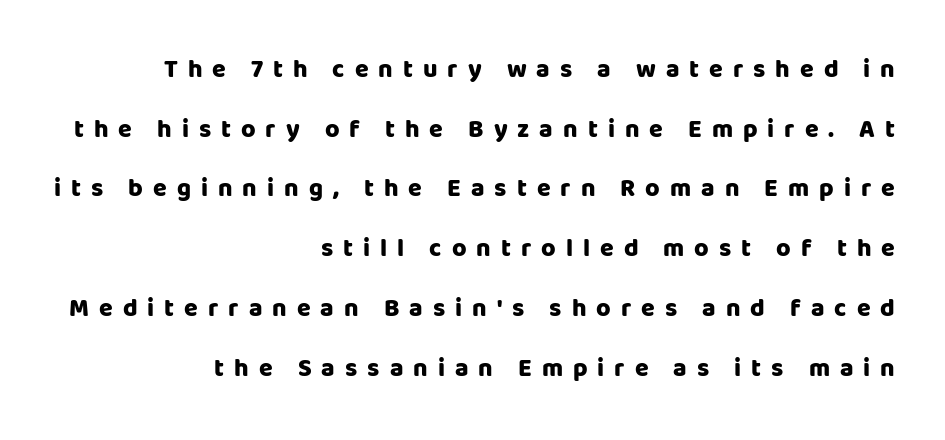
How would I describe the line gaps? Wide and relaxed. The rag falls on the left side of this text block. Descenders hang freely into open space. The letters are bold, with thick, heavy strokes.
